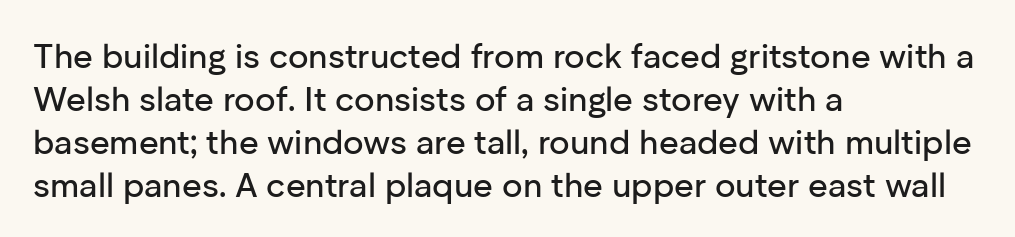
Q: Is the text italic (slanted)? A: No, it is upright.
Q: Is the typeface a serif or a sans-serif typeface? A: Sans-serif.
Q: Is the text underlined? A: No.
Q: How is the paragraph aligned? A: Left-aligned.
Q: Is the spacing between letters normal or unusually wide? A: Normal.
Q: Is the spacing between lines tight, normal or loose? A: Normal.
Q: Width (condensed, normal, or wide)? A: Normal.
Q: Stroke contrast? A: Low.
Q: x-height? A: Medium.
Q: Monospaced? A: No.
